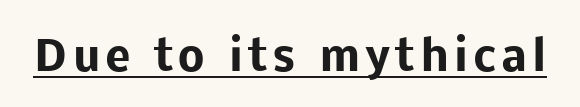
The letters advance in unequal steps, a hallmark of proportional type. The letters carry no serifs — their stems end cleanly without finishing strokes. You can tell it's not italic because the verticals are truly vertical. This sample carries an underscore along the baseline area. The sample has been set heavy, in full bold.
